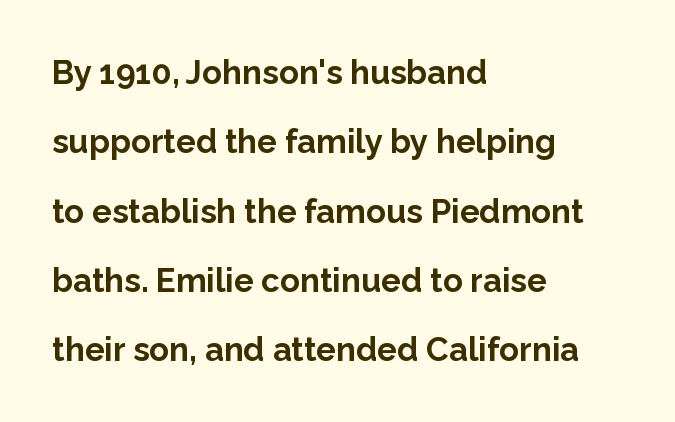
{"serif": "no", "italic": "no", "bold": "yes", "weight": "bold", "width": "normal", "stroke_contrast": "low", "x_height": "medium", "monospaced": "no", "underline": "no", "align": "left", "line_spacing": "loose", "line_spacing_ratio": 2.1, "letter_spacing": "normal", "letter_spacing_em": 0.0, "glyph_px": 33}
